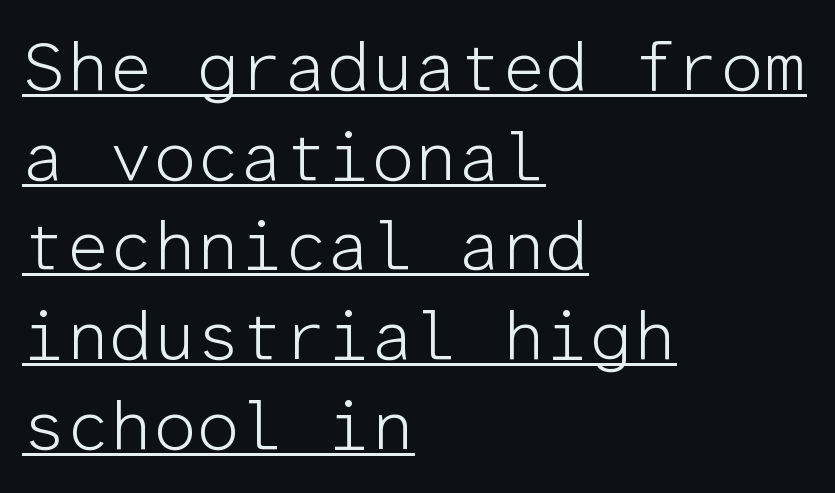
Q: Is the text bold? A: No.
Q: Is the text italic (slanted)? A: No, it is upright.
Q: Is the typeface a serif or a sans-serif typeface? A: Sans-serif.
Q: Is the text underlined? A: Yes.
Q: How is the paragraph aligned? A: Left-aligned.
Q: Is the spacing between letters normal or unusually wide? A: Normal.
Q: Is the spacing between lines tight, normal or loose? A: Normal.
Q: Width (condensed, normal, or wide)? A: Normal.
Q: Stroke contrast? A: Low.
Q: x-height? A: Medium.
Q: Monospaced? A: Yes.
